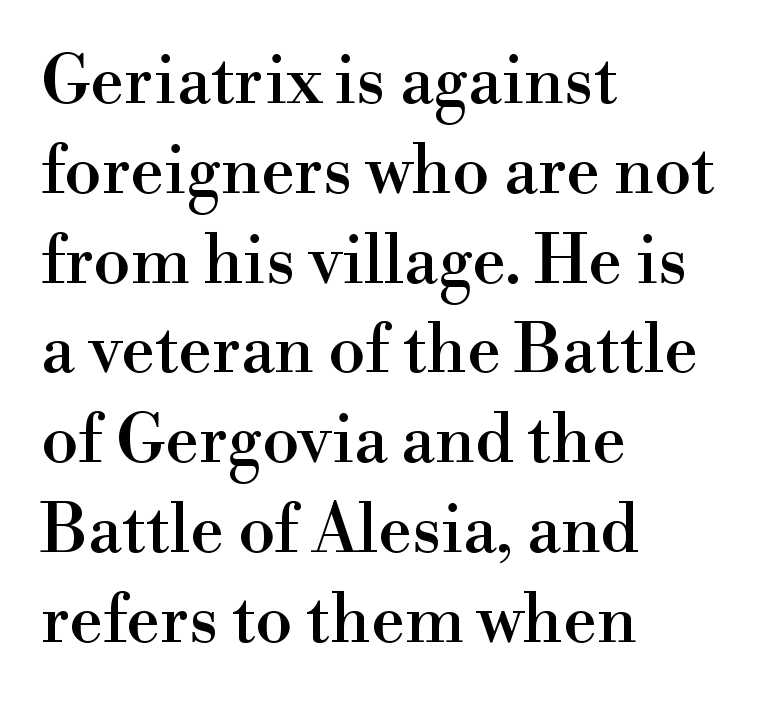
Q: Is the text italic (slanted)? A: No, it is upright.
Q: Is the typeface a serif or a sans-serif typeface? A: Serif.
Q: Is the text underlined? A: No.
Q: How is the paragraph aligned? A: Left-aligned.
Q: Is the spacing between letters normal or unusually wide? A: Normal.
Q: Is the spacing between lines tight, normal or loose? A: Normal.
Q: Width (condensed, normal, or wide)? A: Normal.
Q: Stroke contrast? A: High.
Q: x-height? A: Small.
Q: Monospaced? A: No.
